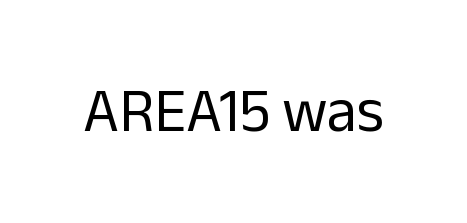
Spacing between characters is what you'd get straight out of the box. Nothing sits at the stroke ends, so this counts as sans-serif. Ascenders rise straight up at ninety degrees. The passage shown is not underscored anywhere. Summary of weight: not heavy and not bold. Proportional: the letters do not fall into vertical columns.
